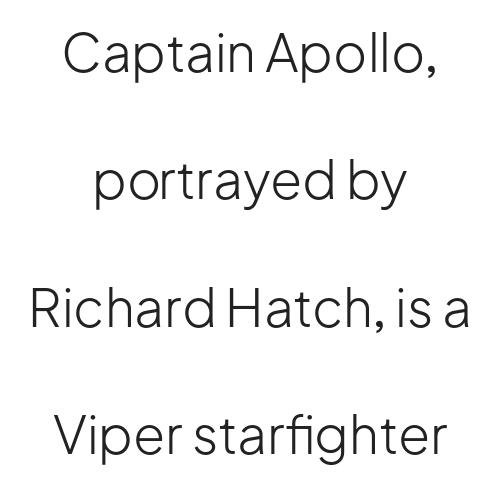
It's the straight-up-and-down kind of type. Letters rest on an invisible, unmarked baseline. The strokes are not fattened; the text isn't bold. The text was rendered using a sans face with plain stroke endings. Line spacing here is loose.
